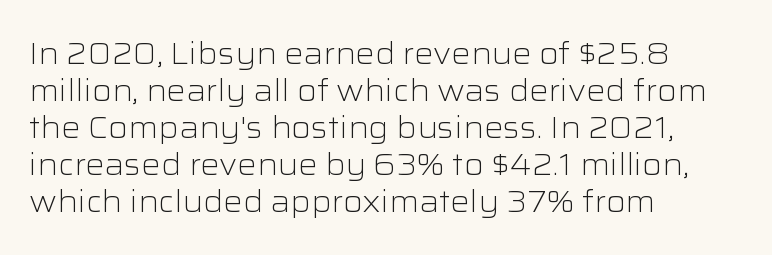
{"serif": "no", "italic": "no", "bold": "no", "weight": "light", "width": "wide", "stroke_contrast": "low", "x_height": "medium", "monospaced": "no", "underline": "no", "align": "left", "line_spacing_ratio": 1.23, "letter_spacing": "normal", "letter_spacing_em": 0.0, "glyph_px": 30}
